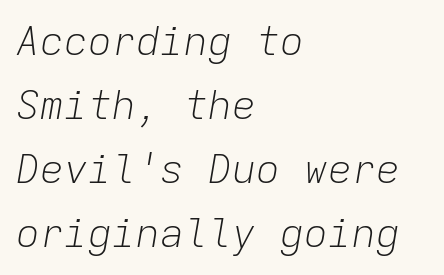
Every character sits at an angle, as italics do. Caption: multi-line text, flush left, ragged right. Stroke thickness stays within the range of a standard reading face or lighter. No word sits above an underline. Does extra space separate the letters? No, they use regular spacing.
